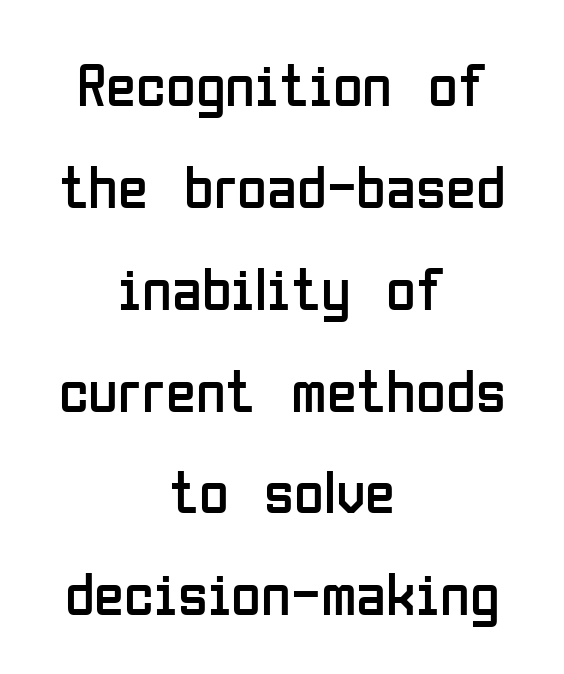
Q: Is the text bold? A: No.
Q: Is the text italic (slanted)? A: No, it is upright.
Q: Is the typeface a serif or a sans-serif typeface? A: Sans-serif.
Q: Is the text underlined? A: No.
Q: How is the paragraph aligned? A: Centered.
Q: Is the spacing between letters normal or unusually wide? A: Normal.
Q: Is the spacing between lines tight, normal or loose? A: Normal.
Q: Width (condensed, normal, or wide)? A: Condensed.
Q: Stroke contrast? A: Low.
Q: x-height? A: Medium.
Q: Monospaced? A: No.
